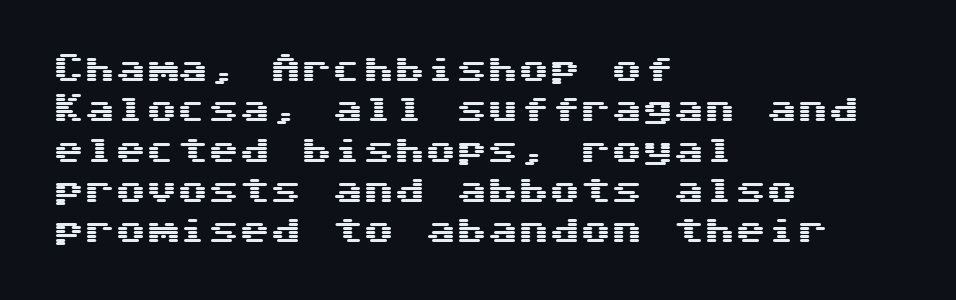
A student would call this left alignment; a typographer would say flush left, rag right. A roman cut, with each character standing at attention. Type without underlining. Is the letter spacing exaggerated? No — it looks like the ordinary default. The rows are spaced the way most documents space them. The characters display no serif detailing; their extremities are plain.
